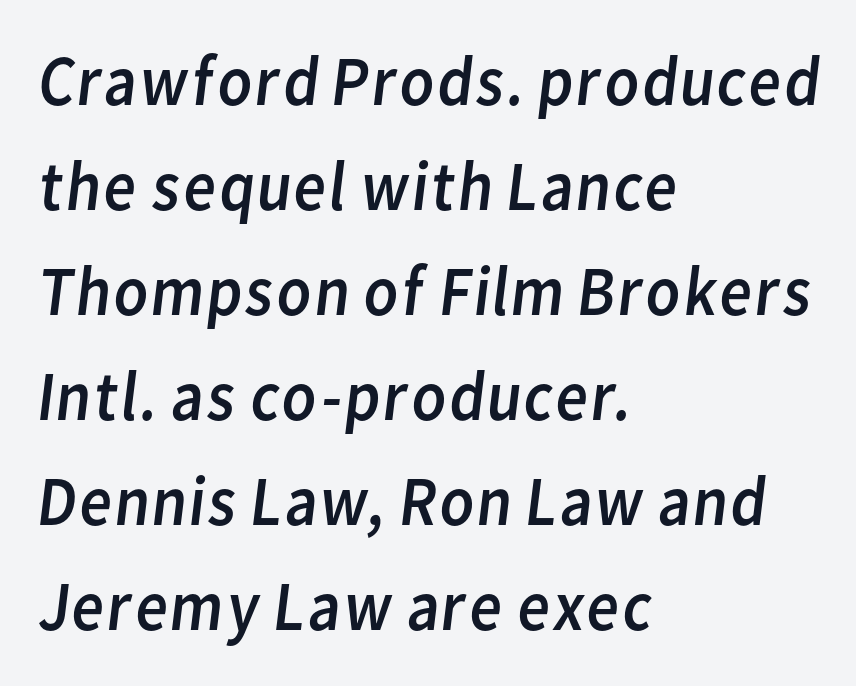
The image shows 71 px regular-weight sans-serif type; set left-aligned, normal line spacing (1.48x), normal letter spacing, not underlined; low stroke contrast and a medium x-height.
